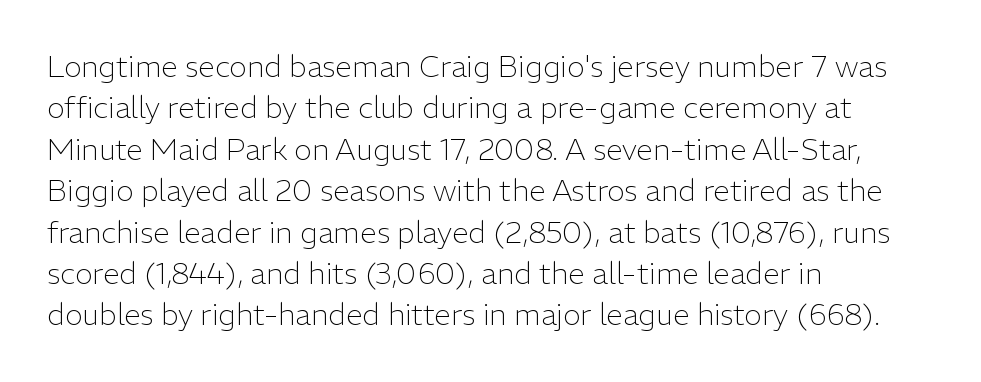
This rendering employs a face without finishing strokes, i.e., a sans-serif. Anything drawn beneath the words? Only blank space. Which margin do the lines hug? The left one — the right edge is uneven. This sample keeps an unexceptional amount of space between lines. Do the characters align in a grid? No, the font is proportional.
